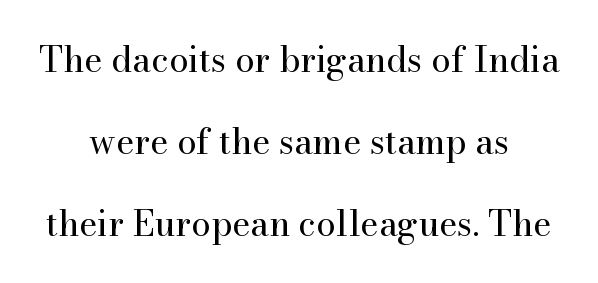
The image shows 35 px regular-weight serif type, upright; set centered, loose line spacing (2.35x), normal letter spacing, not underlined; high stroke contrast and a small x-height.
